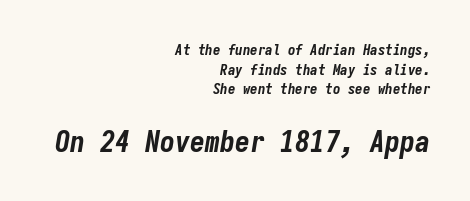
Q: Is the text bold? A: Yes.
Q: Is the text italic (slanted)? A: Yes, it leans right by about 9 degrees.
Q: Is the text underlined? A: No.
Q: How is the paragraph aligned? A: Right-aligned.
Q: Is the spacing between letters normal or unusually wide? A: Normal.
Q: Is the spacing between lines tight, normal or loose? A: Normal.
Q: Which block of text is set in a larger size, the first (top) or the second (bottom)? A: The second (bottom) one.
Q: Width (condensed, normal, or wide)? A: Condensed.
Q: Stroke contrast? A: Low.
Q: x-height? A: Medium.
Q: Monospaced? A: Yes.
